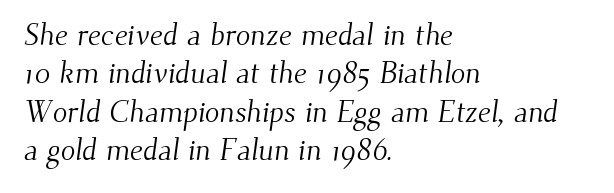
Q: Is the text bold? A: No.
Q: Is the typeface a serif or a sans-serif typeface? A: Serif.
Q: Is the text underlined? A: No.
Q: How is the paragraph aligned? A: Left-aligned.
Q: Is the spacing between letters normal or unusually wide? A: Normal.
Q: Is the spacing between lines tight, normal or loose? A: Normal.
Q: Width (condensed, normal, or wide)? A: Normal.
Q: Stroke contrast? A: Medium.
Q: x-height? A: Small.
Q: Monospaced? A: No.
